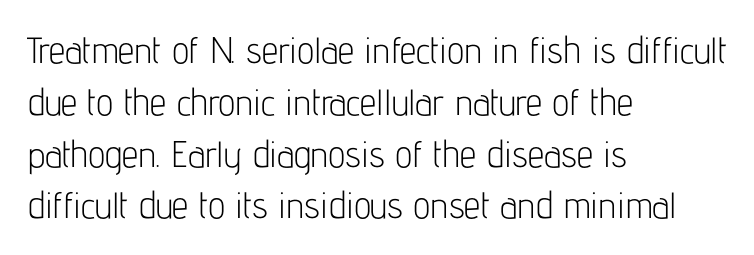
The image shows 37 px light, condensed sans-serif type, upright; set left-aligned, normal line spacing (1.4x), normal letter spacing, not underlined; low stroke contrast and a medium x-height.
